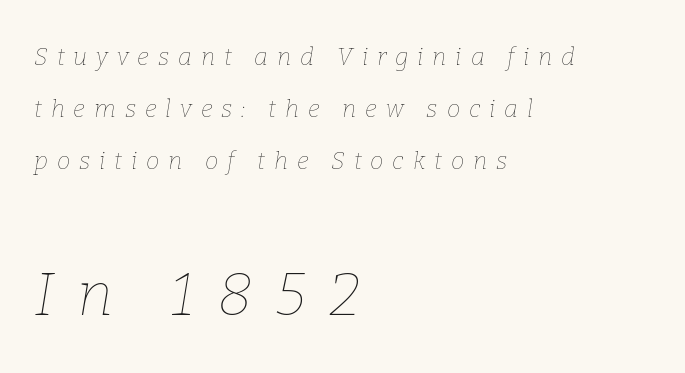
{"italic": "yes", "lean": "right", "slant_degrees": 9, "bold": "no", "weight": "thin", "width": "normal", "stroke_contrast": "low", "x_height": "medium", "monospaced": "no", "underline": "no", "align": "left", "line_spacing": "loose", "line_spacing_ratio": 2.16, "letter_spacing": "wide", "letter_spacing_em": 0.37, "larger_block": "second", "size_ratio": 2.54, "glyph_px": 61}
